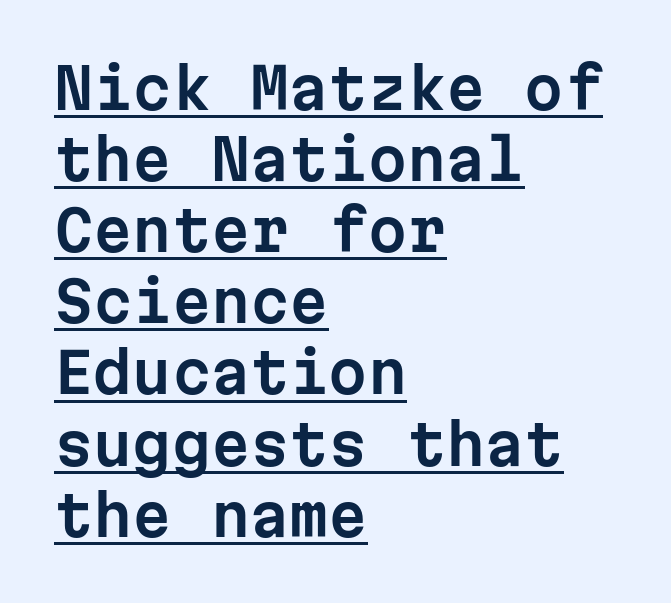
Default kerning and tracking; the words read as compact shapes. The passage shown is typed in a monospace face where columns stay perfectly aligned. Type style note: lacks serifs. The rag falls on the right side of this text block.
